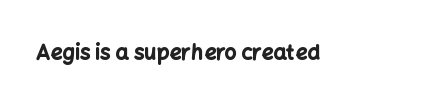
The letterforms sit shoulder to shoulder at normal distance. These lines were composed using upright roman letters. Check the space under the baseline: it is left empty. The sample has been set heavy, in full bold.
